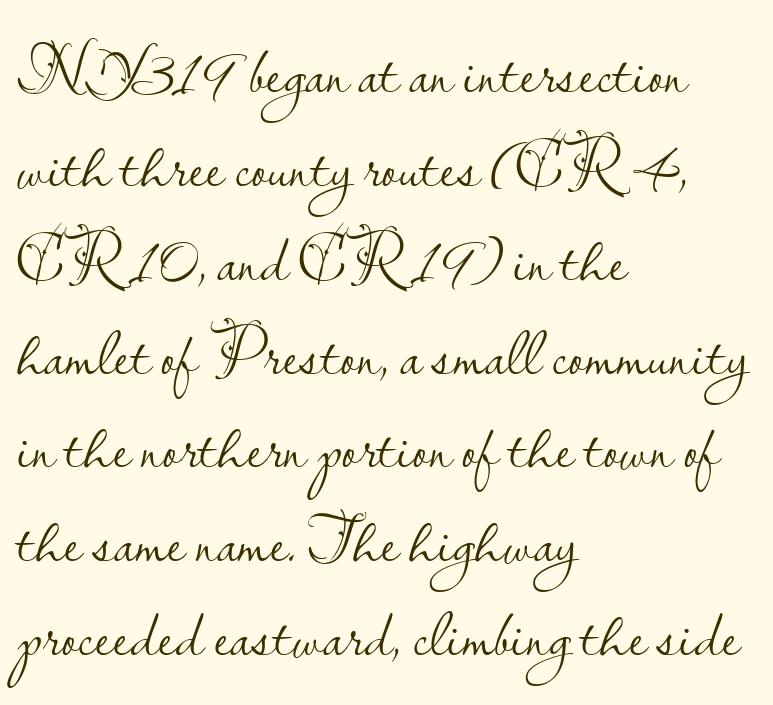
{"serif": "no", "bold": "no", "weight": "light", "width": "normal", "stroke_contrast": "low", "x_height": "small", "monospaced": "no", "underline": "no", "align": "left", "line_spacing": "normal", "line_spacing_ratio": 1.38, "letter_spacing": "normal", "letter_spacing_em": 0.0, "glyph_px": 68}
